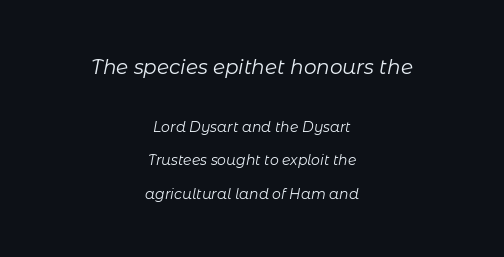
{"italic": "yes", "lean": "right", "slant_degrees": 11, "bold": "no", "underline": "no", "align": "center", "line_spacing": "loose", "line_spacing_ratio": 2.39, "letter_spacing": "normal", "letter_spacing_em": 0.0, "larger_block": "first", "size_ratio": 1.43, "glyph_px": 20}
